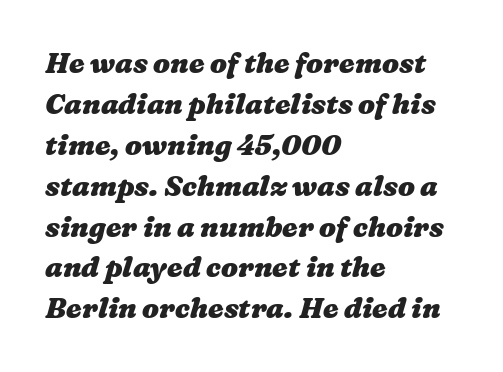
The image shows 28 px heavy, wide type; set left-aligned, normal line spacing (1.46x), normal letter spacing, not underlined; medium stroke contrast and a medium x-height.
